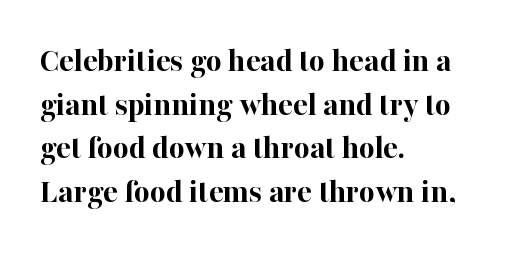
{"serif": "yes", "italic": "no", "bold": "yes", "weight": "bold", "width": "normal", "stroke_contrast": "high", "x_height": "medium", "monospaced": "no", "underline": "no", "align": "left", "line_spacing": "normal", "line_spacing_ratio": 1.28, "letter_spacing": "normal", "letter_spacing_em": 0.0, "glyph_px": 34}
